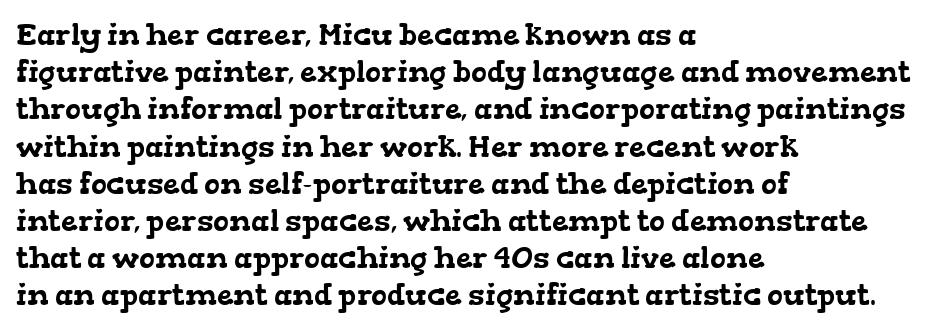
{"serif": "yes", "width": "wide", "stroke_contrast": "low", "x_height": "medium", "monospaced": "no", "underline": "no", "align": "left", "line_spacing_ratio": 1.24, "letter_spacing": "normal", "letter_spacing_em": 0.0, "glyph_px": 30}
